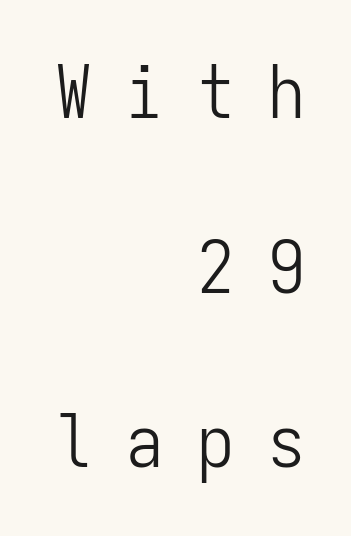
Q: Is the text bold? A: No.
Q: Is the text italic (slanted)? A: No, it is upright.
Q: Is the typeface a serif or a sans-serif typeface? A: Sans-serif.
Q: Is the text underlined? A: No.
Q: How is the paragraph aligned? A: Right-aligned.
Q: Is the spacing between letters normal or unusually wide? A: Unusually wide.
Q: Is the spacing between lines tight, normal or loose? A: Loose.
Q: Width (condensed, normal, or wide)? A: Condensed.
Q: Stroke contrast? A: Low.
Q: x-height? A: Medium.
Q: Monospaced? A: Yes.
